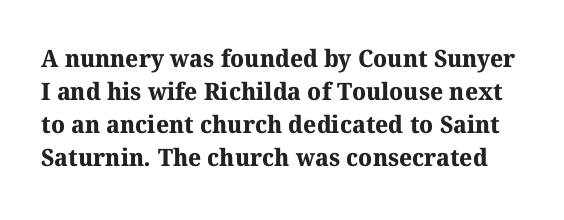
The image shows 24 px bold type; set normal line spacing (1.38x), normal letter spacing, not underlined.
